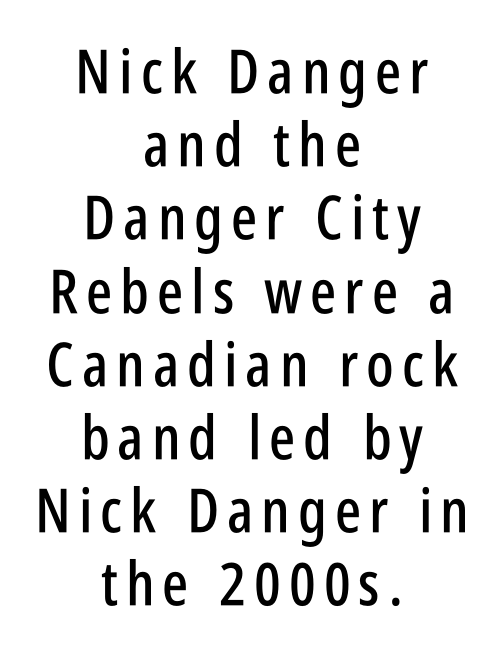
Q: Is the text italic (slanted)? A: No, it is upright.
Q: Is the typeface a serif or a sans-serif typeface? A: Sans-serif.
Q: Is the text underlined? A: No.
Q: How is the paragraph aligned? A: Centered.
Q: Width (condensed, normal, or wide)? A: Condensed.
Q: Stroke contrast? A: Low.
Q: x-height? A: Large.
Q: Monospaced? A: No.
